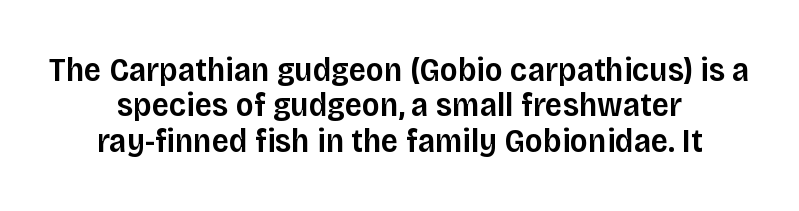
The image shows 34 px semibold sans-serif type, upright; set centered, tight line spacing (1.04x), normal letter spacing, not underlined; low stroke contrast and a large x-height.
